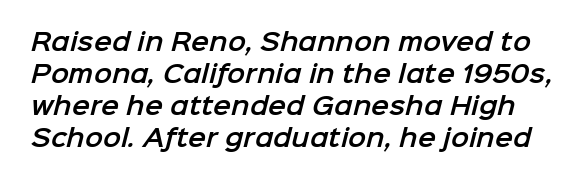
Nobody touched the tracking dial on this one. The words here are not underlined. This sample keeps an unexceptional amount of space between lines.
